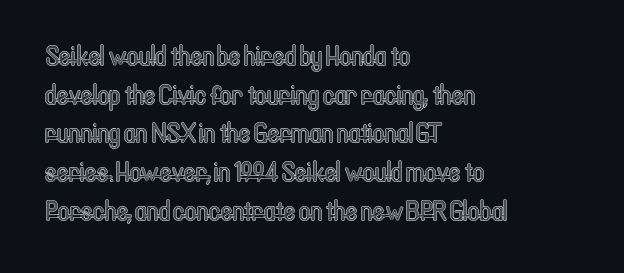
The image shows 28 px condensed type, upright; set left-aligned, normal line spacing (1.38x), normal letter spacing, not underlined; a medium x-height.
